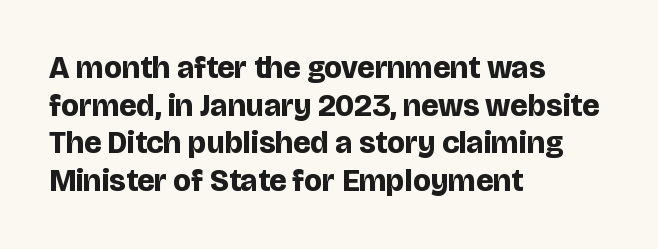
Rule under the text: the space is simply empty. Default kerning and tracking; the words read as compact shapes. Type style note: lacks serifs. The specimen reads as upright at a glance.
